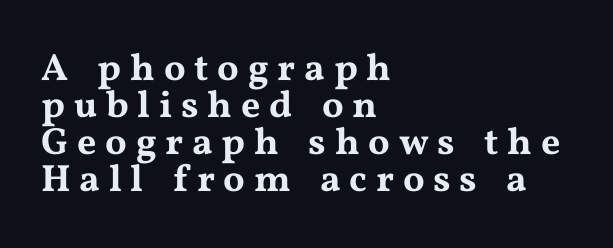
The image shows 38 px wide serif type, upright; set left-aligned, tight line spacing (0.97x), unusually wide letter spacing (+0.23 em), not underlined; medium stroke contrast and a medium x-height.
